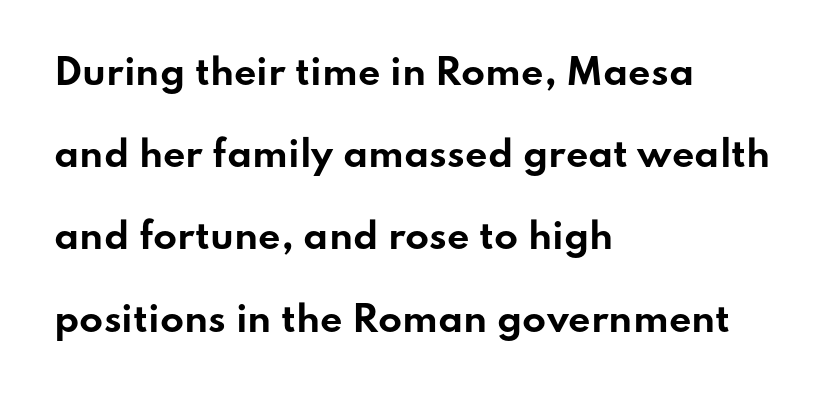
The image shows 35 px bold, wide sans-serif type, upright; set left-aligned, loose line spacing (2.35x), normal letter spacing, not underlined; low stroke contrast and a small x-height.
